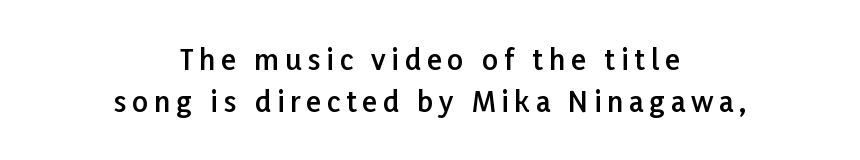
{"serif": "no", "italic": "no", "bold": "semi", "weight": "semibold", "width": "normal", "stroke_contrast": "low", "x_height": "medium", "monospaced": "no", "underline": "no", "align": "center", "line_spacing": "normal", "line_spacing_ratio": 1.5, "letter_spacing": "wide", "letter_spacing_em": 0.21, "glyph_px": 28}
